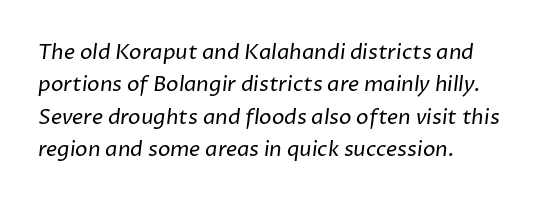
Check under the words: just untouched page. In terms of letterspacing, this is plain default setting. On a weight scale, this lands at 450 or below. The lines in this sample share a left origin and differ only in where they stop.
